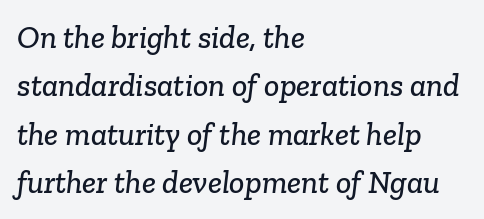
Q: Is the typeface a serif or a sans-serif typeface? A: Serif.
Q: Is the text underlined? A: No.
Q: How is the paragraph aligned? A: Left-aligned.
Q: Is the spacing between letters normal or unusually wide? A: Normal.
Q: Is the spacing between lines tight, normal or loose? A: Normal.
Q: Width (condensed, normal, or wide)? A: Normal.
Q: Stroke contrast? A: Low.
Q: x-height? A: Medium.
Q: Monospaced? A: No.
